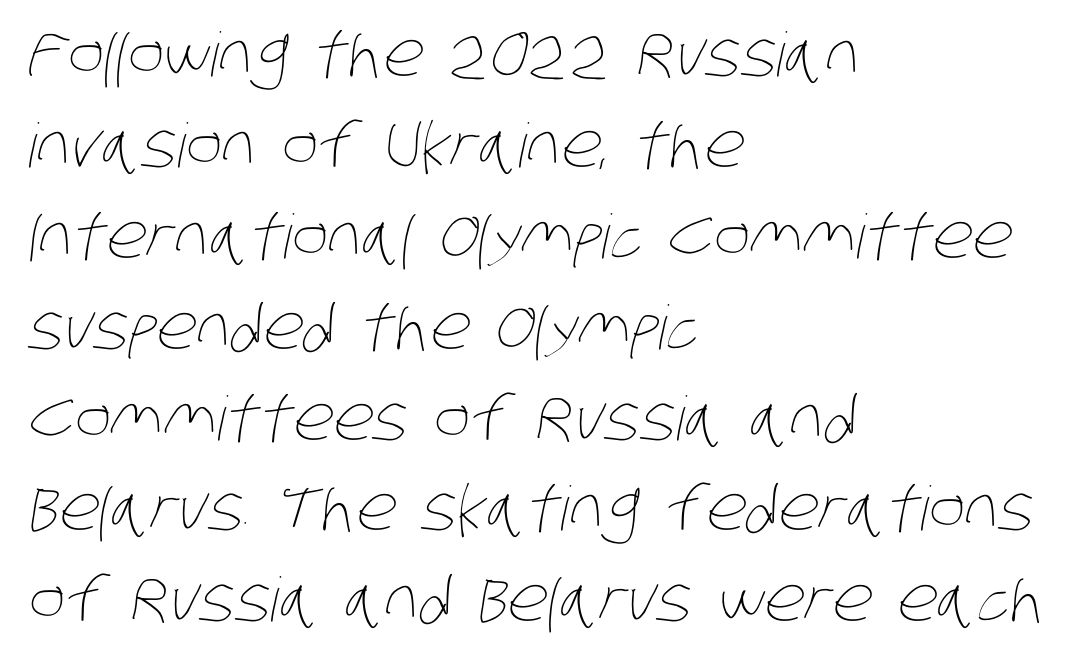
{"bold": "no", "weight": "thin", "width": "condensed", "stroke_contrast": "low", "x_height": "large", "monospaced": "no", "underline": "no", "align": "left", "line_spacing": "normal", "line_spacing_ratio": 1.49, "letter_spacing": "normal", "letter_spacing_em": 0.0, "glyph_px": 61}
